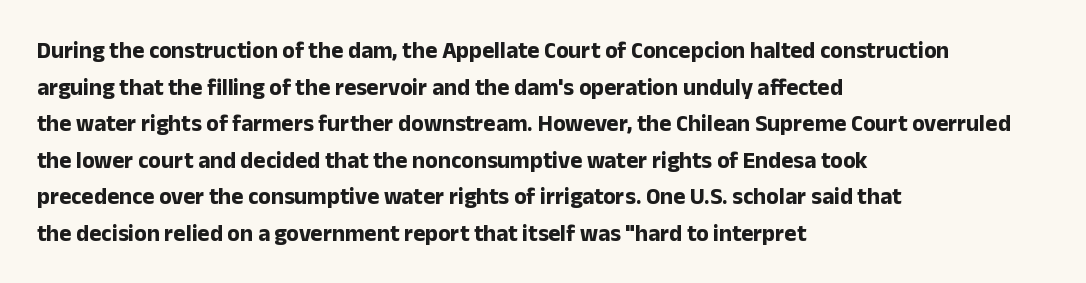
Q: Is the text bold? A: Yes.
Q: Is the text italic (slanted)? A: No, it is upright.
Q: Is the text underlined? A: No.
Q: How is the paragraph aligned? A: Left-aligned.
Q: Is the spacing between letters normal or unusually wide? A: Normal.
Q: Is the spacing between lines tight, normal or loose? A: Normal.
